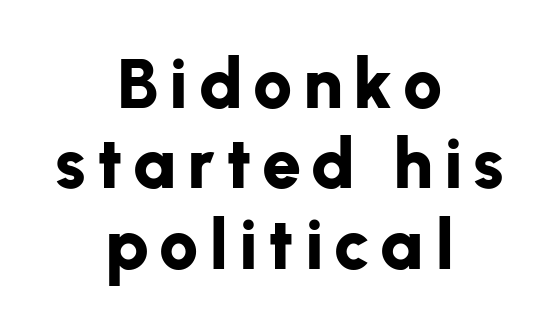
{"serif": "no", "italic": "no", "bold": "yes", "weight": "bold", "width": "normal", "stroke_contrast": "low", "x_height": "medium", "monospaced": "no", "underline": "no", "align": "center", "line_spacing": "tight", "line_spacing_ratio": 1.15, "glyph_px": 70}
